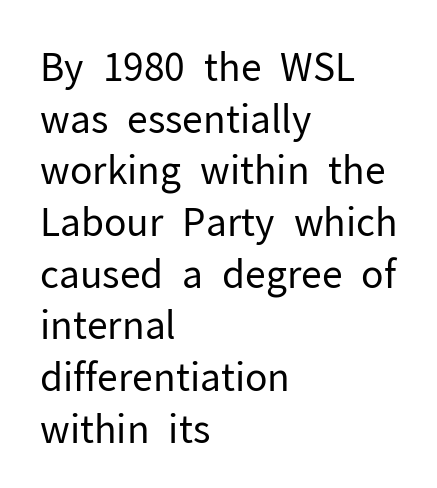
{"serif": "no", "italic": "no", "bold": "no", "weight": "regular", "width": "normal", "stroke_contrast": "low", "x_height": "medium", "monospaced": "no", "underline": "no", "align": "left", "line_spacing": "normal", "line_spacing_ratio": 1.36, "letter_spacing": "normal", "letter_spacing_em": 0.0, "glyph_px": 38}
